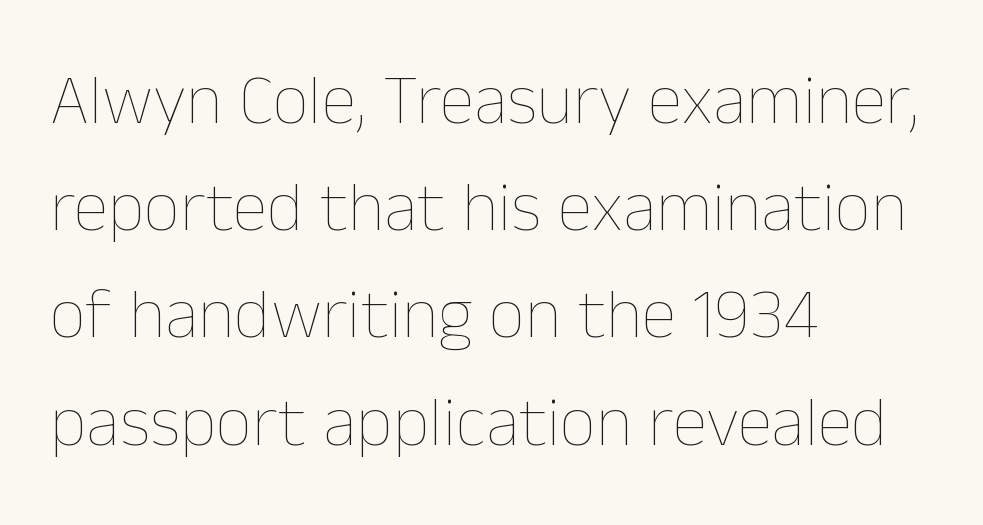
These lines are rendered in a variable-pitch font. Look at the tracking — it's just the regular setting, nothing added. Each new line begins a customary step beneath the previous one. Stem width sits at or under what a default text font uses.
